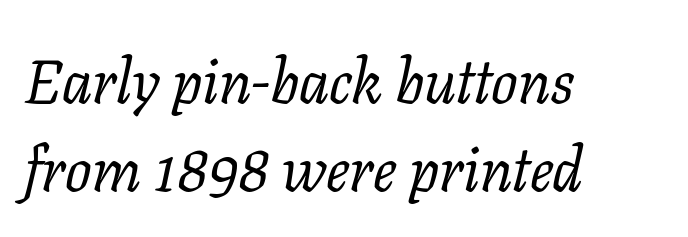
The image shows 62 px regular-weight serif type, italic (leaning right); set left-aligned, normal line spacing (1.42x), normal letter spacing, not underlined; low stroke contrast and a medium x-height.
